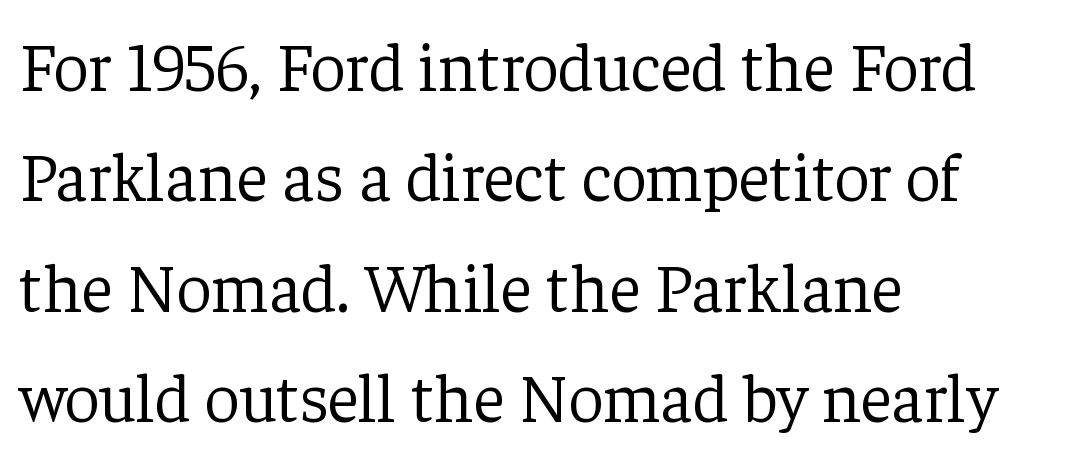
The image shows 69 px light serif type, upright; set left-aligned, normal line spacing (1.6x), normal letter spacing, not underlined; low stroke contrast and a medium x-height.
